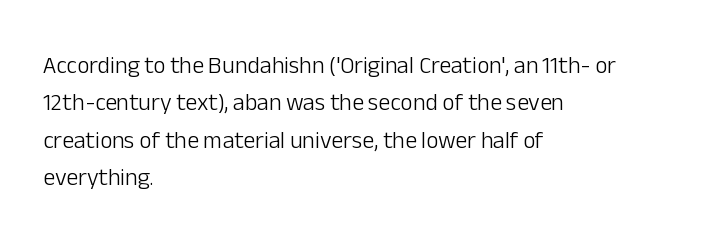
Q: Is the text bold? A: No.
Q: Is the text italic (slanted)? A: No, it is upright.
Q: Is the text underlined? A: No.
Q: How is the paragraph aligned? A: Left-aligned.
Q: Is the spacing between letters normal or unusually wide? A: Normal.
Q: Is the spacing between lines tight, normal or loose? A: Normal.
